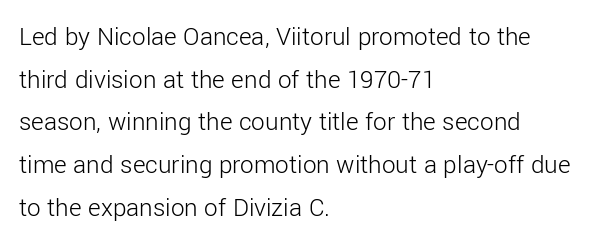
Q: Is the text bold? A: No.
Q: Is the text italic (slanted)? A: No, it is upright.
Q: Is the text underlined? A: No.
Q: How is the paragraph aligned? A: Left-aligned.
Q: Is the spacing between letters normal or unusually wide? A: Normal.
Q: Is the spacing between lines tight, normal or loose? A: Normal.
